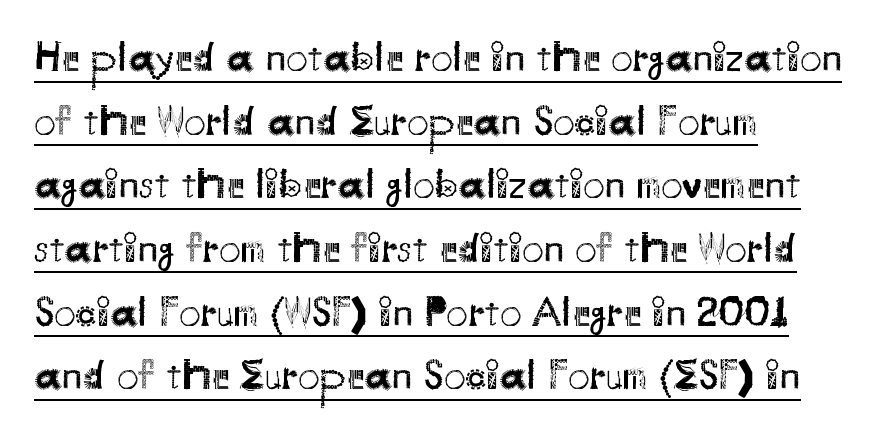
Bold? No — there's no thickening of the strokes. Serifs: no, the terminals of the letterforms are clean. Think of a printed novel: that variable character pitch is what you see here. Typeset ragged right — the left edge is the straight one. Emphasis is given by a line drawn under the lettering. Ascenders rise straight up at ninety degrees.
